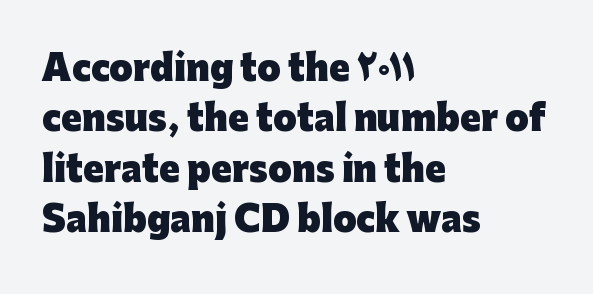
The image shows 34 px heavy sans-serif type, upright; set left-aligned, normal line spacing (1.48x), normal letter spacing, not underlined; low stroke contrast and a medium x-height.
